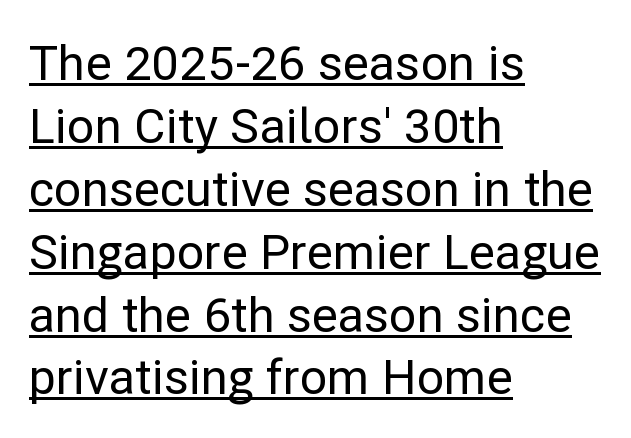
Q: Is the text italic (slanted)? A: No, it is upright.
Q: Is the typeface a serif or a sans-serif typeface? A: Sans-serif.
Q: Is the text underlined? A: Yes.
Q: How is the paragraph aligned? A: Left-aligned.
Q: Is the spacing between letters normal or unusually wide? A: Normal.
Q: Is the spacing between lines tight, normal or loose? A: Normal.
Q: Width (condensed, normal, or wide)? A: Normal.
Q: Stroke contrast? A: Low.
Q: x-height? A: Medium.
Q: Monospaced? A: No.
